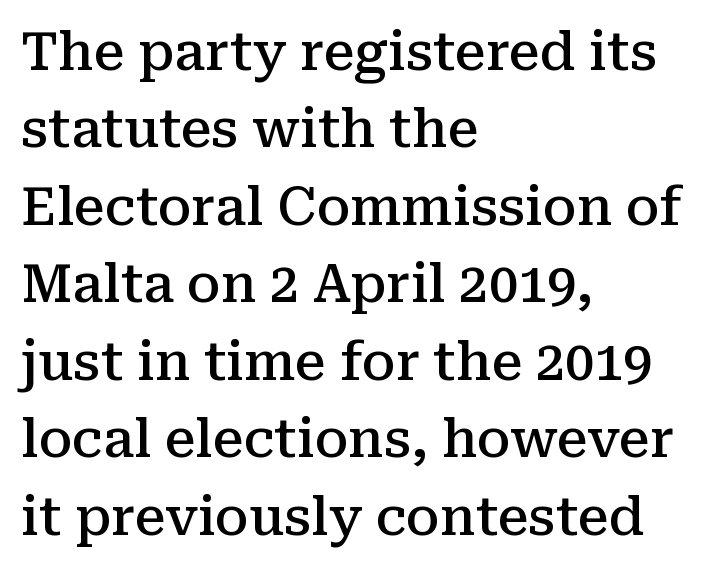
Q: Is the text bold? A: Semi-bold.
Q: Is the text italic (slanted)? A: No, it is upright.
Q: Is the typeface a serif or a sans-serif typeface? A: Serif.
Q: Is the text underlined? A: No.
Q: How is the paragraph aligned? A: Left-aligned.
Q: Is the spacing between letters normal or unusually wide? A: Normal.
Q: Is the spacing between lines tight, normal or loose? A: Normal.
Q: Width (condensed, normal, or wide)? A: Normal.
Q: Stroke contrast? A: Medium.
Q: x-height? A: Medium.
Q: Monospaced? A: No.
